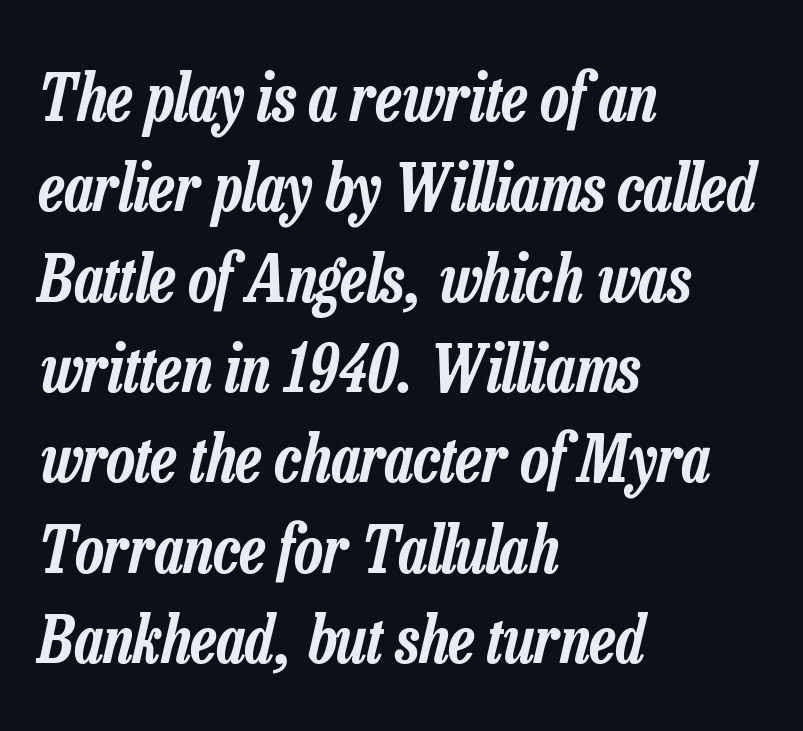
{"italic": "yes", "lean": "right", "slant_degrees": 13, "width": "condensed", "stroke_contrast": "low", "x_height": "medium", "monospaced": "no", "underline": "no", "align": "left", "line_spacing": "normal", "line_spacing_ratio": 1.39, "letter_spacing": "normal", "letter_spacing_em": 0.0, "glyph_px": 65}
